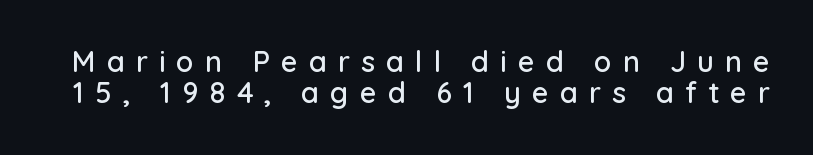
The image shows 29 px sans-serif type, upright; set tight line spacing (1.07x), unusually wide letter spacing (+0.38 em), not underlined; low stroke contrast and a medium x-height.
